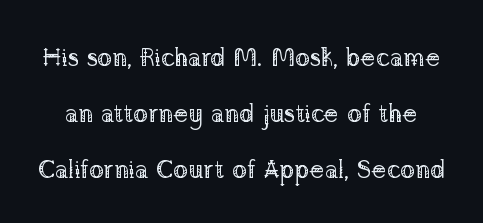
The image shows 25 px text type, upright; set loose line spacing (2.25x), normal letter spacing, not underlined.
